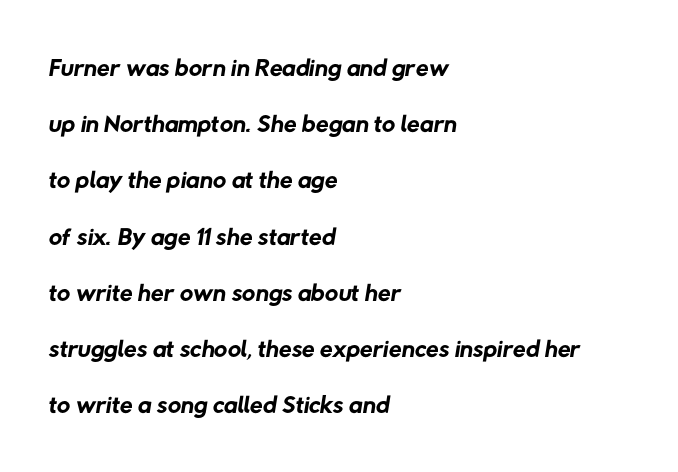
The image shows 37 px regular-weight sans-serif type; set left-aligned, normal line spacing (1.52x), normal letter spacing, not underlined; low stroke contrast and a medium x-height.
